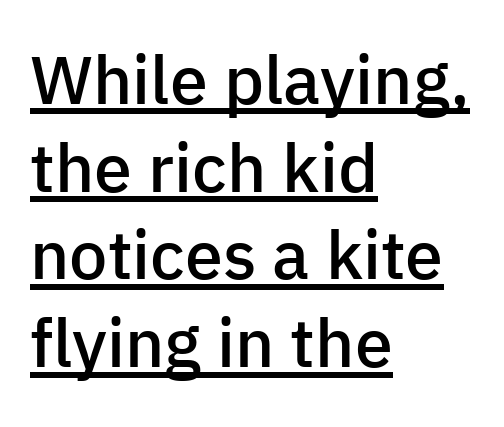
Q: Is the text bold? A: Semi-bold.
Q: Is the text italic (slanted)? A: No, it is upright.
Q: Is the typeface a serif or a sans-serif typeface? A: Sans-serif.
Q: Is the text underlined? A: Yes.
Q: How is the paragraph aligned? A: Left-aligned.
Q: Is the spacing between letters normal or unusually wide? A: Normal.
Q: Is the spacing between lines tight, normal or loose? A: Normal.
Q: Width (condensed, normal, or wide)? A: Normal.
Q: Stroke contrast? A: Low.
Q: x-height? A: Medium.
Q: Monospaced? A: No.
